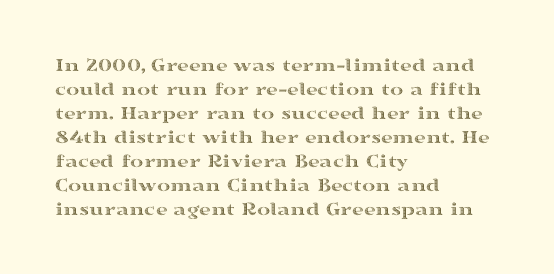
{"italic": "no", "underline": "no", "align": "left", "line_spacing_ratio": 1.2, "letter_spacing": "normal", "letter_spacing_em": 0.0, "glyph_px": 20}
